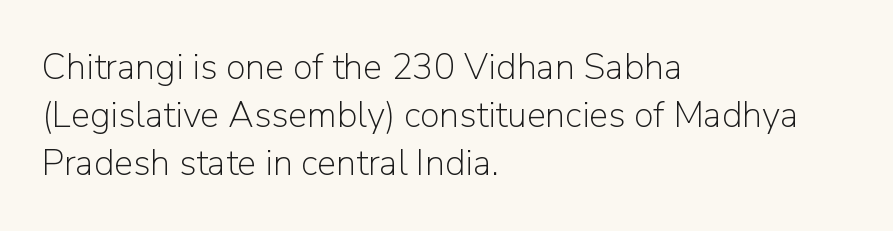
Q: Is the text bold? A: No.
Q: Is the text italic (slanted)? A: No, it is upright.
Q: Is the typeface a serif or a sans-serif typeface? A: Sans-serif.
Q: Is the text underlined? A: No.
Q: How is the paragraph aligned? A: Left-aligned.
Q: Is the spacing between letters normal or unusually wide? A: Normal.
Q: Is the spacing between lines tight, normal or loose? A: Normal.
Q: Width (condensed, normal, or wide)? A: Normal.
Q: Stroke contrast? A: Low.
Q: x-height? A: Medium.
Q: Monospaced? A: No.
